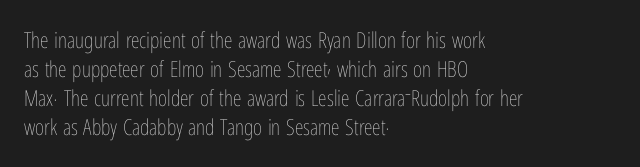
The image shows 22 px text type, upright; set left-aligned, normal line spacing (1.32x), normal letter spacing, not underlined.
